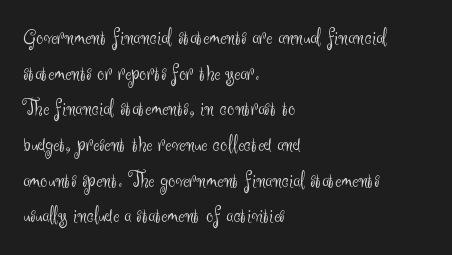
Baseline-to-baseline distance is the conventional proportion of letter height. The passage is arranged the way most books set body copy — flush left. The glyphs are unaccompanied by any horizontal stroke below them. The gaps between neighbouring characters are ordinary and unremarkable.
